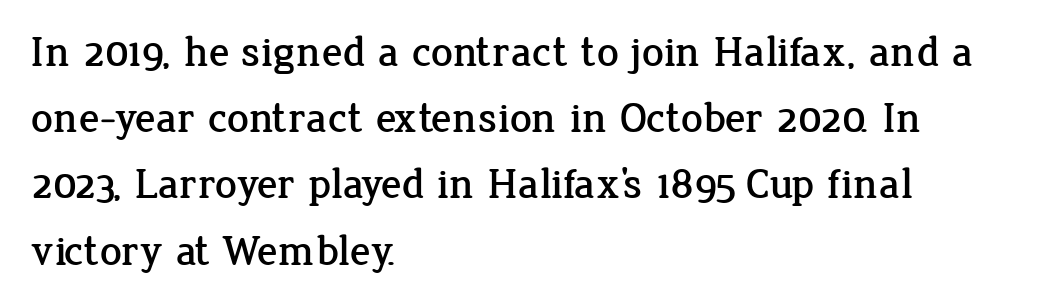
{"serif": "yes", "italic": "no", "width": "normal", "stroke_contrast": "low", "x_height": "medium", "monospaced": "no", "underline": "no", "align": "left", "line_spacing": "normal", "line_spacing_ratio": 1.54, "letter_spacing": "normal", "letter_spacing_em": 0.0, "glyph_px": 43}
